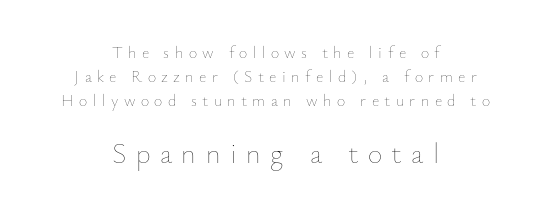
{"italic": "no", "bold": "no", "weight": "thin", "width": "normal", "stroke_contrast": "low", "x_height": "small", "monospaced": "no", "underline": "no", "align": "center", "line_spacing": "normal", "line_spacing_ratio": 1.49, "letter_spacing": "wide", "letter_spacing_em": 0.34, "larger_block": "second", "size_ratio": 1.75, "glyph_px": 28}
